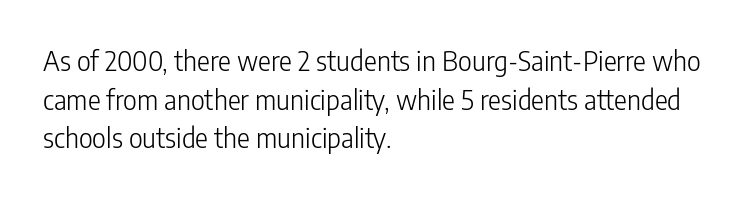
Q: Is the text bold? A: No.
Q: Is the text italic (slanted)? A: No, it is upright.
Q: Is the text underlined? A: No.
Q: How is the paragraph aligned? A: Left-aligned.
Q: Is the spacing between letters normal or unusually wide? A: Normal.
Q: Is the spacing between lines tight, normal or loose? A: Normal.
